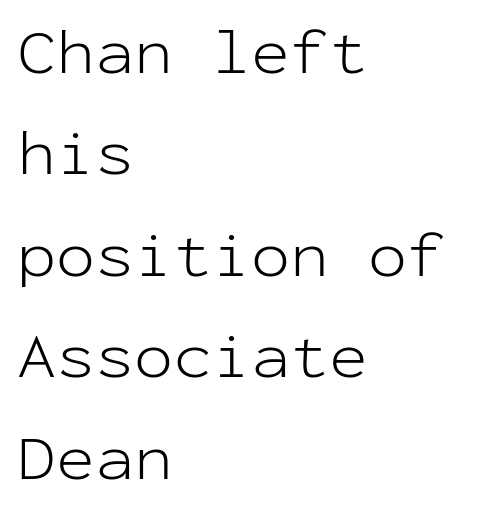
{"serif": "no", "italic": "no", "bold": "no", "weight": "light", "width": "normal", "stroke_contrast": "low", "x_height": "medium", "monospaced": "yes", "underline": "no", "align": "left", "line_spacing": "normal", "line_spacing_ratio": 1.56, "letter_spacing": "normal", "letter_spacing_em": 0.0, "glyph_px": 65}
